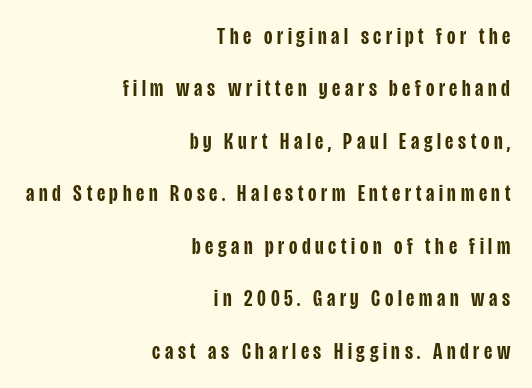
Q: Is the text bold? A: Semi-bold.
Q: Is the text italic (slanted)? A: No, it is upright.
Q: Is the text underlined? A: No.
Q: How is the paragraph aligned? A: Right-aligned.
Q: Is the spacing between letters normal or unusually wide? A: Unusually wide.
Q: Is the spacing between lines tight, normal or loose? A: Loose.
